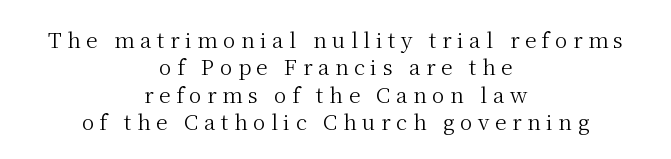
The image shows 21 px text type, upright; set centered, normal line spacing (1.3x), unusually wide letter spacing (+0.26 em), not underlined.
